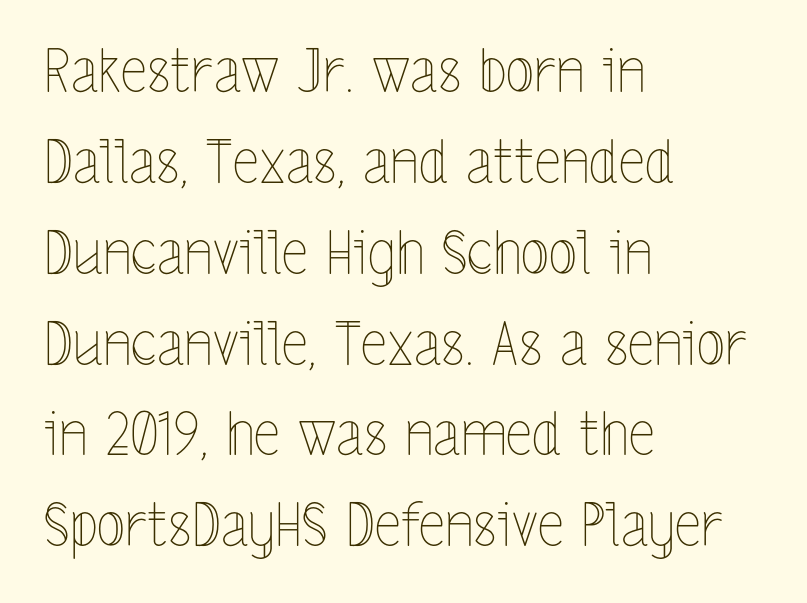
The image shows 59 px thin, condensed type, upright; set left-aligned, normal line spacing (1.54x), normal letter spacing, not underlined; a medium x-height.
